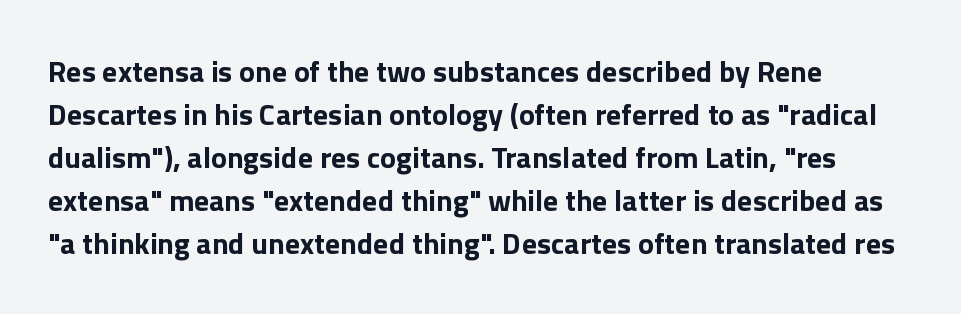
The image shows 30 px bold sans-serif type, upright; set left-aligned, normal line spacing (1.43x), normal letter spacing, not underlined; low stroke contrast and a medium x-height.
